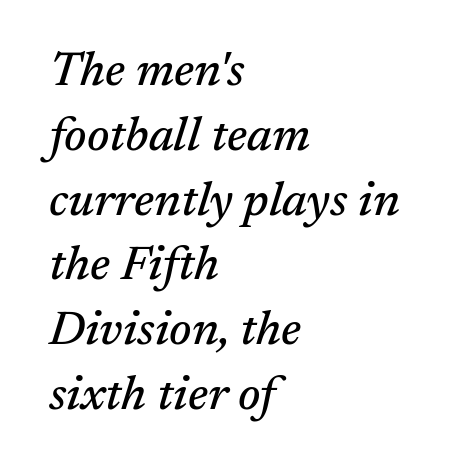
The image shows 48 px serif type, italic (leaning right); set left-aligned, normal line spacing (1.35x), normal letter spacing, not underlined; medium stroke contrast and a medium x-height.
